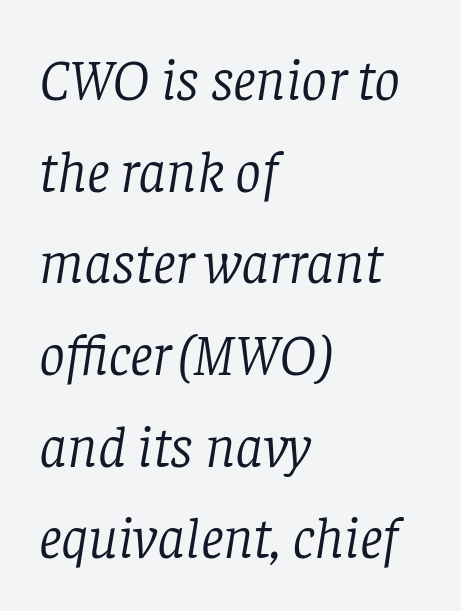
Q: Is the text bold? A: No.
Q: Is the text italic (slanted)? A: Yes, it leans right by about 8 degrees.
Q: Is the typeface a serif or a sans-serif typeface? A: Serif.
Q: Is the text underlined? A: No.
Q: How is the paragraph aligned? A: Left-aligned.
Q: Is the spacing between letters normal or unusually wide? A: Normal.
Q: Is the spacing between lines tight, normal or loose? A: Normal.
Q: Width (condensed, normal, or wide)? A: Normal.
Q: Stroke contrast? A: Low.
Q: x-height? A: Large.
Q: Monospaced? A: No.
